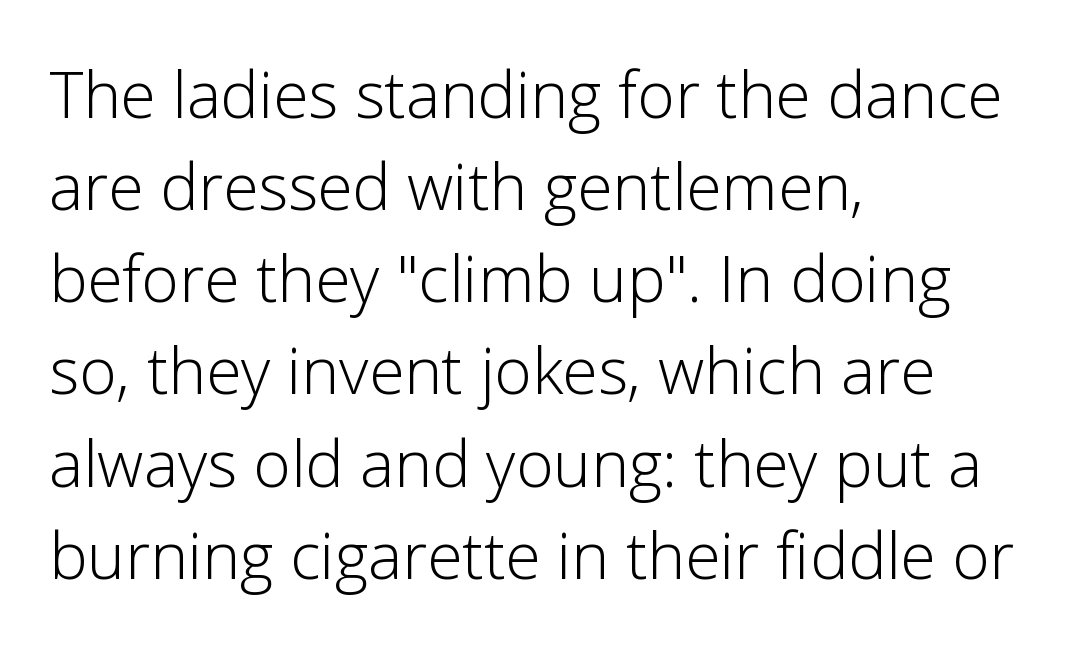
{"serif": "no", "italic": "no", "bold": "no", "weight": "light", "width": "normal", "stroke_contrast": "low", "x_height": "medium", "monospaced": "no", "underline": "no", "align": "left", "line_spacing": "normal", "line_spacing_ratio": 1.44, "letter_spacing": "normal", "letter_spacing_em": 0.0, "glyph_px": 64}
